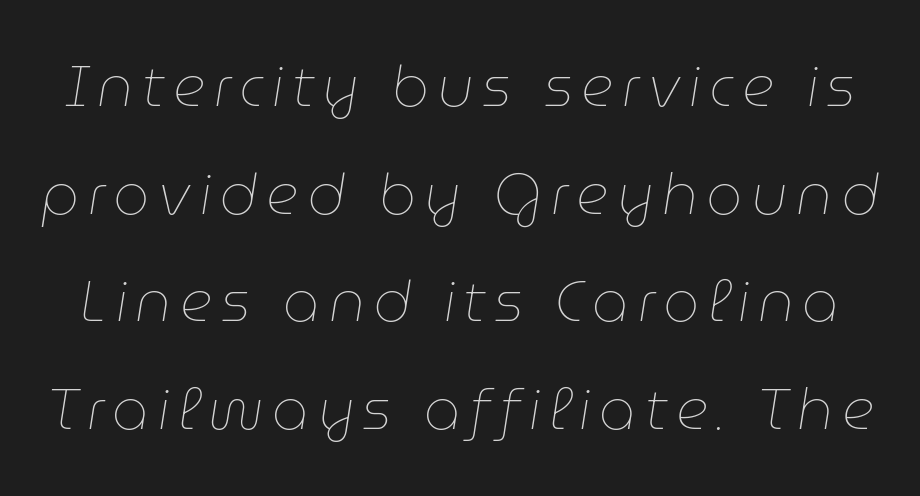
{"italic": "yes", "lean": "right", "slant_degrees": 9, "bold": "no", "weight": "thin", "width": "normal", "stroke_contrast": "low", "x_height": "medium", "monospaced": "no", "underline": "no", "line_spacing_ratio": 1.89, "glyph_px": 57}
